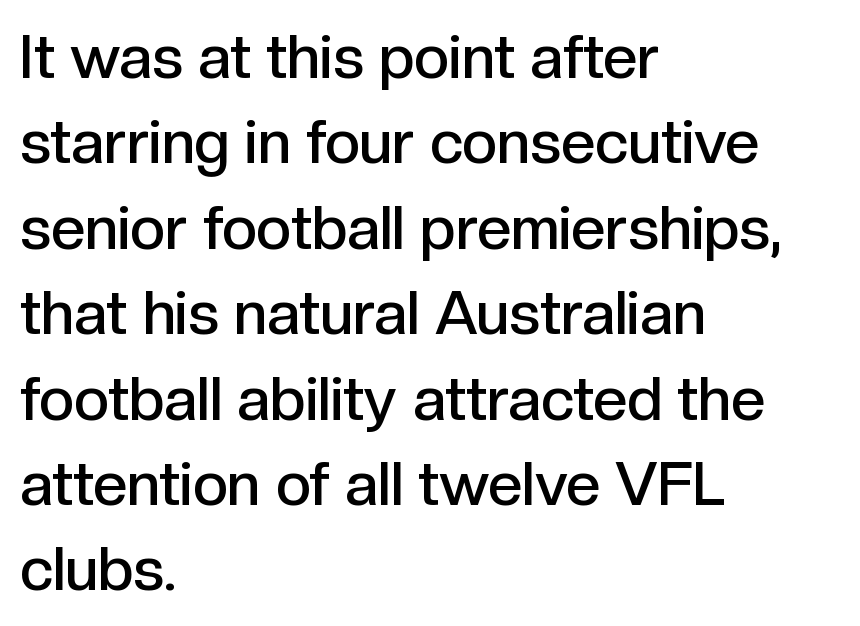
Each line starts at the same left margin while the right side varies. The gap between lines stays unmarked. Inter-character spacing is left at the font's built-in metrics. The font's upright variant was chosen for this text.
